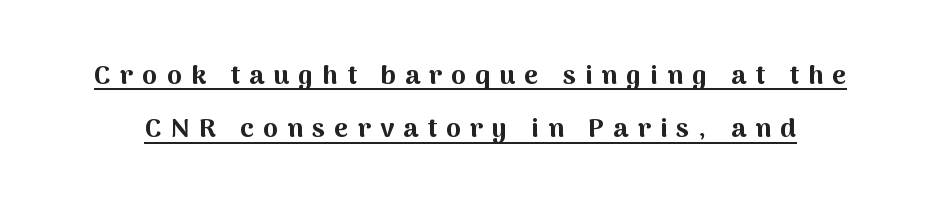
The image shows 27 px bold type, upright; set loose line spacing (1.98x), unusually wide letter spacing (+0.34 em), underlined.
